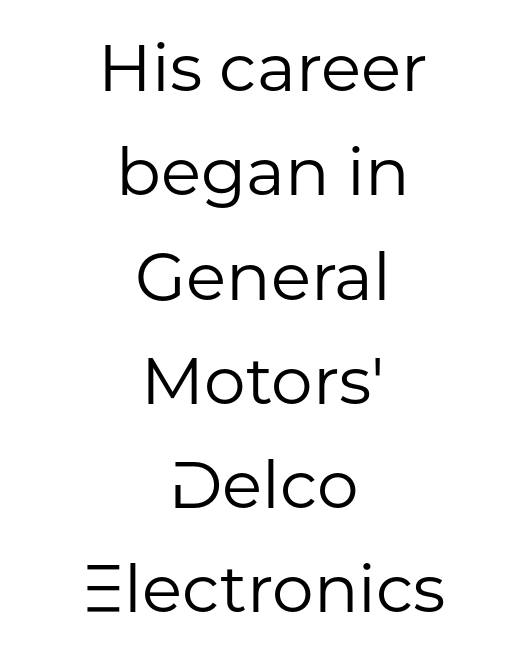
{"serif": "no", "italic": "no", "bold": "no", "weight": "regular", "width": "normal", "stroke_contrast": "low", "x_height": "medium", "monospaced": "no", "underline": "no", "align": "center", "line_spacing": "normal", "line_spacing_ratio": 1.58, "letter_spacing": "normal", "letter_spacing_em": 0.0, "glyph_px": 66}
